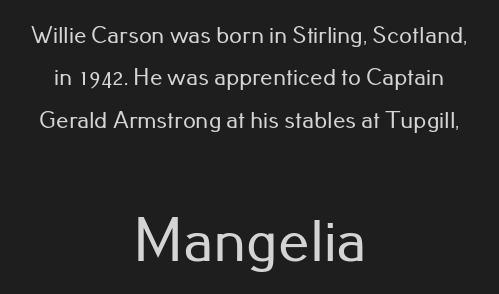
{"serif": "no", "italic": "no", "width": "normal", "stroke_contrast": "low", "x_height": "small", "monospaced": "no", "underline": "no", "align": "center", "line_spacing": "normal", "line_spacing_ratio": 1.7, "letter_spacing": "normal", "letter_spacing_em": 0.0, "larger_block": "second", "size_ratio": 2.52, "glyph_px": 63}
